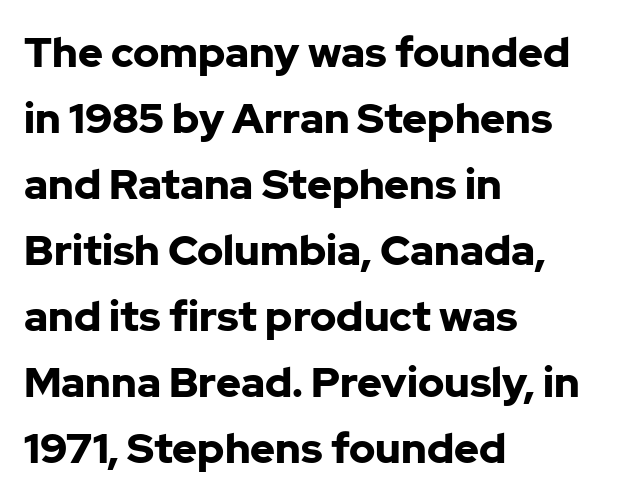
The image shows 42 px bold sans-serif type, upright; set left-aligned, normal line spacing (1.57x), normal letter spacing, not underlined; low stroke contrast and a medium x-height.
